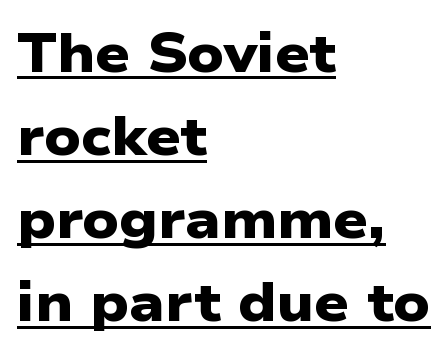
The rows are spaced the way most documents space them. This sample is left-justified, so line endings fall wherever the words run out. Characters follow at the spacing the type designer built in. Underline: present.
